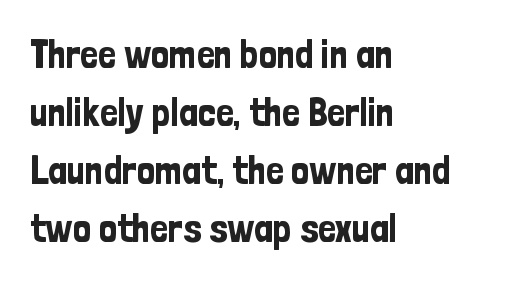
This sample keeps an unexceptional amount of space between lines. A typesetter would call this proportional, since set widths differ per character. Casual observation: everything's shoved over to the left. Serifs: no, the terminals of the letterforms are clean. No extra tracking has been applied to these lines.
